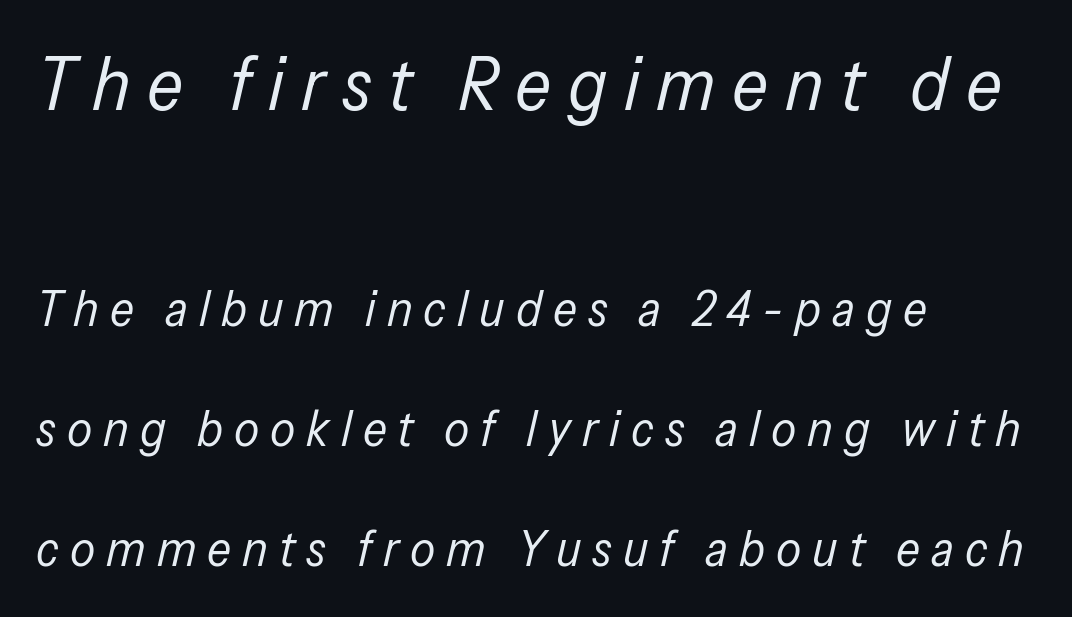
The image shows 75 px regular-weight, condensed type, italic (leaning right); set left-aligned, loose line spacing (2.4x), unusually wide letter spacing (+0.22 em), not underlined; the first (top) block is 1.5x larger; low stroke contrast and a medium x-height.
